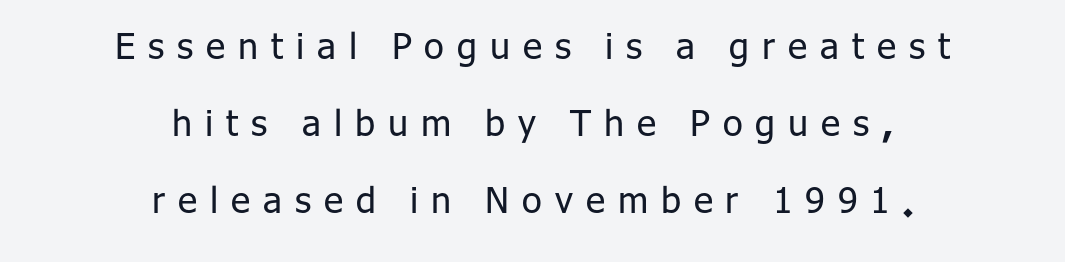
The image shows 36 px regular-weight sans-serif type, upright; set centered, loose line spacing (2.14x), unusually wide letter spacing (+0.36 em), not underlined; low stroke contrast and a medium x-height.
